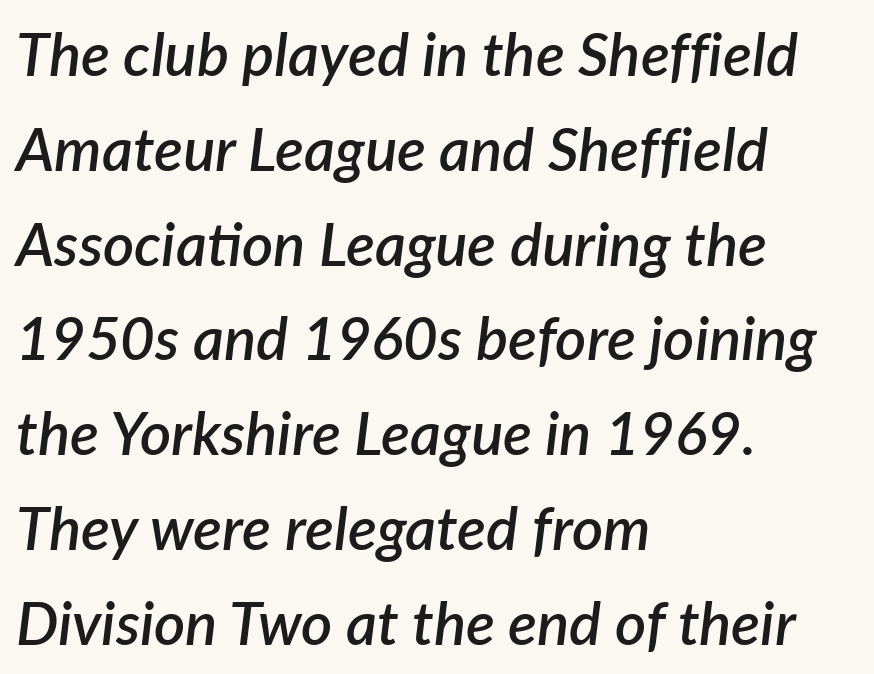
{"italic": "yes", "lean": "right", "slant_degrees": 7, "bold": "semi", "weight": "semibold", "width": "normal", "stroke_contrast": "low", "x_height": "medium", "monospaced": "no", "underline": "no", "align": "left", "line_spacing": "normal", "line_spacing_ratio": 1.58, "letter_spacing": "normal", "letter_spacing_em": 0.0, "glyph_px": 60}
